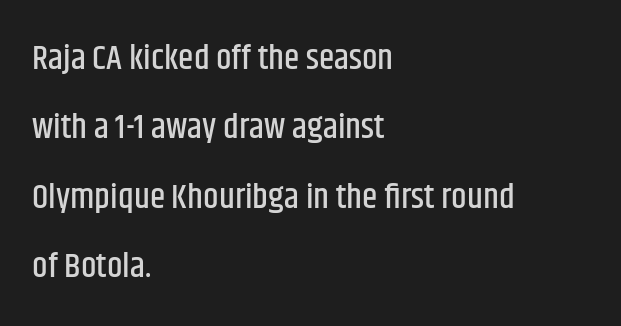
The image shows 35 px condensed sans-serif type, upright; set left-aligned, loose line spacing (1.98x), normal letter spacing, not underlined; low stroke contrast and a large x-height.
